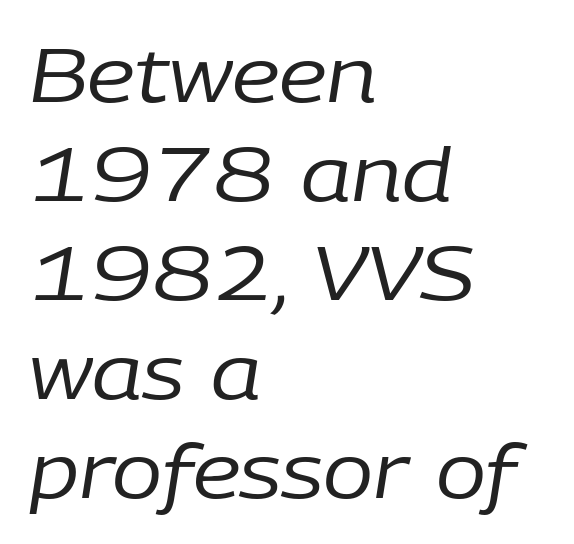
Type without underlining. Left-aligned paragraph, ragged on the right. Bold? No — there's no thickening of the strokes. Characters are canted at an angle relative to the baseline's perpendicular. Character widths vary here, with narrow letters taking less room than wide ones. Reading down the column, the eye jumps a familiar distance to each next line.
